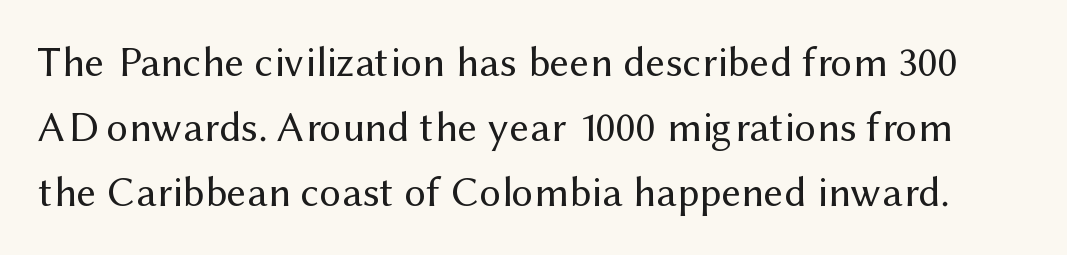
{"serif": "no", "italic": "no", "bold": "no", "weight": "regular", "width": "normal", "stroke_contrast": "medium", "x_height": "medium", "monospaced": "no", "underline": "no", "line_spacing": "normal", "line_spacing_ratio": 1.51, "letter_spacing": "normal", "letter_spacing_em": 0.0, "glyph_px": 43}
